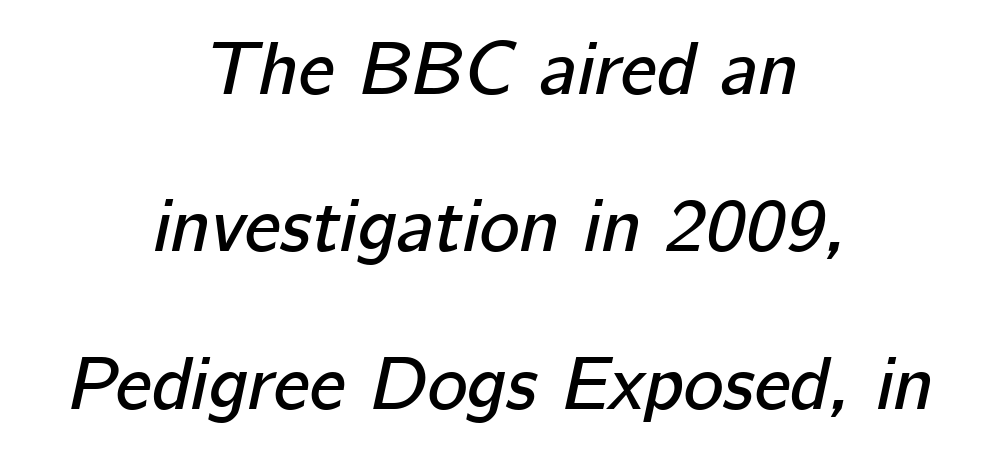
The image shows 76 px text type, italic (leaning right); set centered, loose line spacing (2.07x), normal letter spacing, not underlined; low stroke contrast and a medium x-height.
